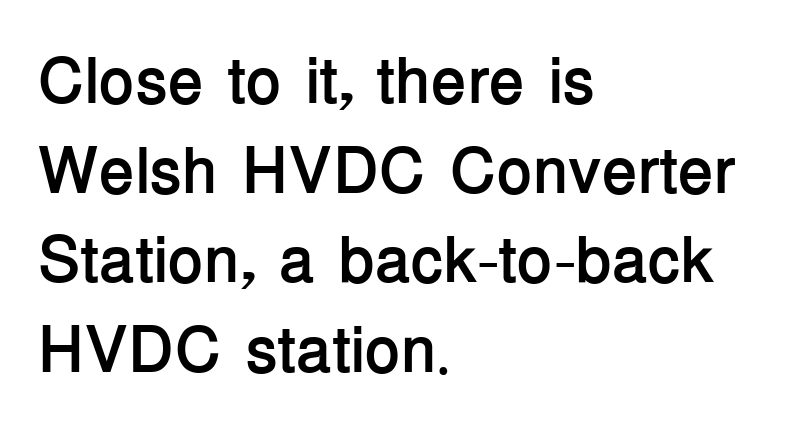
{"serif": "no", "italic": "no", "bold": "yes", "weight": "semibold", "width": "normal", "stroke_contrast": "low", "x_height": "medium", "monospaced": "no", "underline": "no", "align": "left", "line_spacing": "normal", "line_spacing_ratio": 1.38, "letter_spacing": "normal", "letter_spacing_em": 0.0, "glyph_px": 65}
